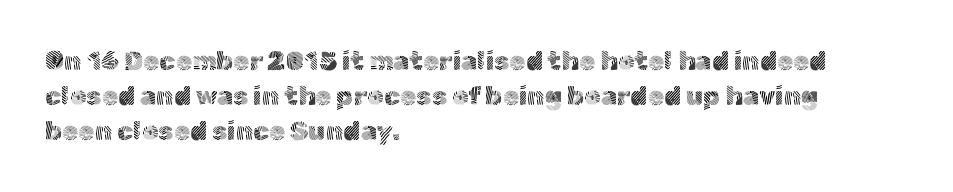
The strip under each line holds only bare page. Short note: letters normally spaced. The axis of the letterforms is exactly vertical. Line spacing here is normal. The rendering anchors every line to the left-hand side.
